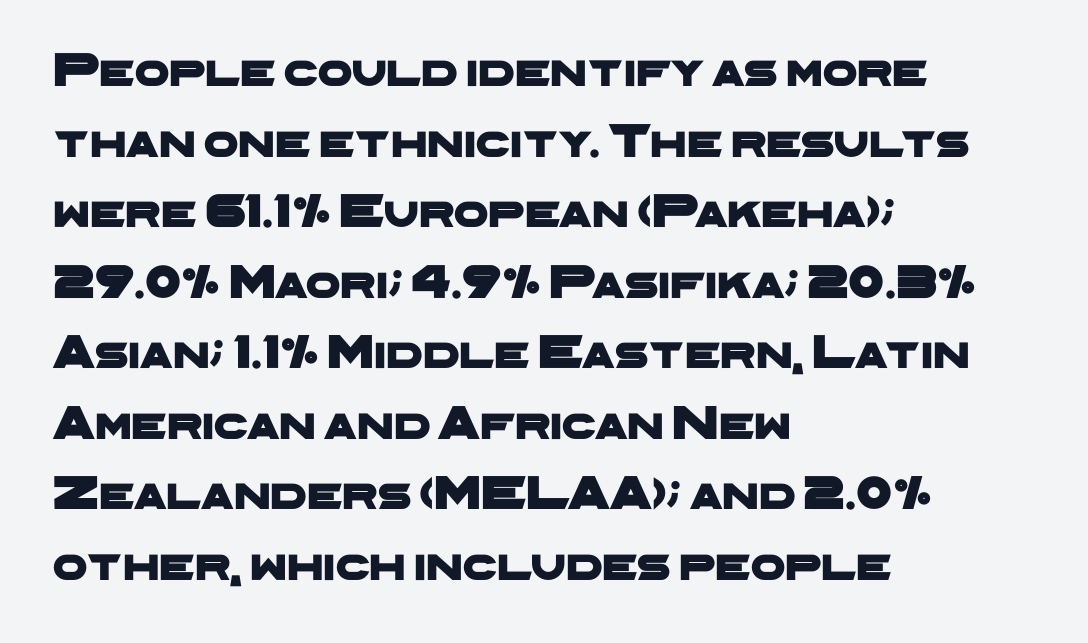
Where is the straight margin? On the left. Observe the ordinary spacing: letters are neighbours, not strangers. These lines sit exactly where default settings would place them. The rendering uses natural spacing where letterforms have individual widths.
